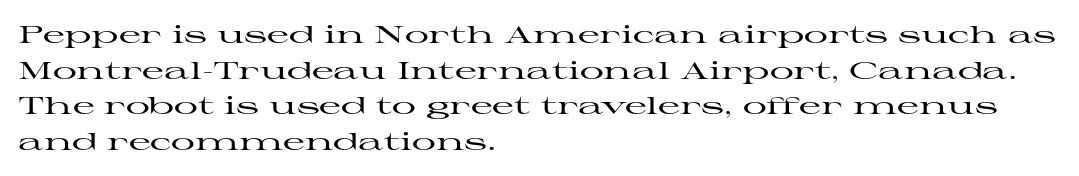
The lettering holds an erect, upright posture throughout. Inter-character spacing is left at the font's built-in metrics. The glyphs are unaccompanied by any horizontal stroke below them. Horizontal alignment here is leftward, the default for most running prose. Is there much room between lines? A standard amount, neither cramped nor airy.
